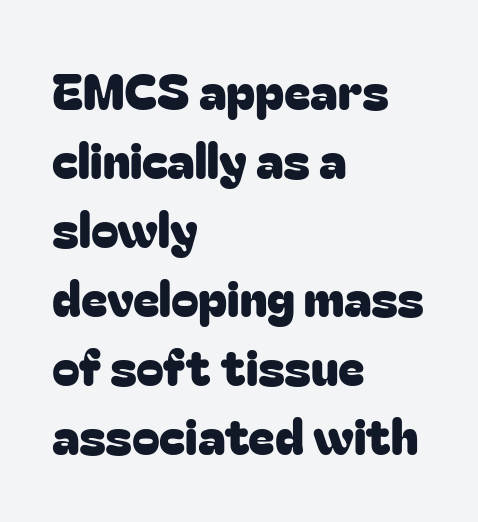
Does the type have serifs? No, each stem ends abruptly. Plain, unruled lines of type. Short and long lines alike share a common starting point at left. This sample keeps an unexceptional amount of space between lines. Tracking value appears to be zero — textbook default spacing.
